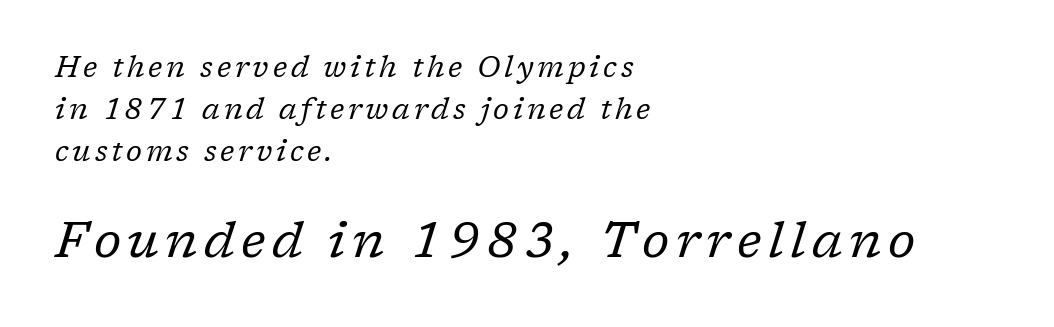
Q: Is the text bold? A: No.
Q: Is the text italic (slanted)? A: Yes, it leans right by about 17 degrees.
Q: Is the typeface a serif or a sans-serif typeface? A: Serif.
Q: Is the text underlined? A: No.
Q: How is the paragraph aligned? A: Left-aligned.
Q: Is the spacing between lines tight, normal or loose? A: Normal.
Q: Which block of text is set in a larger size, the first (top) or the second (bottom)? A: The second (bottom) one.
Q: Width (condensed, normal, or wide)? A: Normal.
Q: Stroke contrast? A: Low.
Q: x-height? A: Medium.
Q: Monospaced? A: No.
